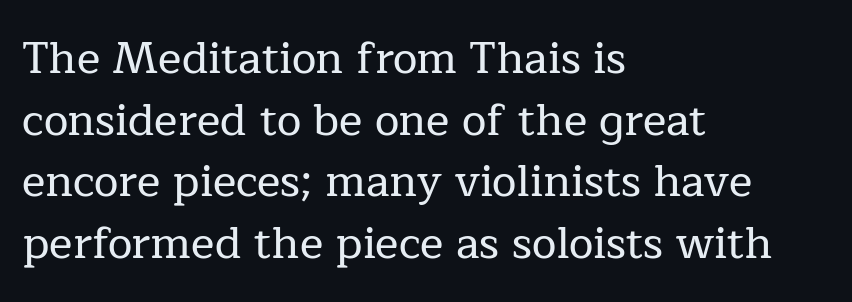
{"serif": "yes", "italic": "no", "width": "normal", "stroke_contrast": "low", "x_height": "medium", "monospaced": "no", "underline": "no", "align": "left", "line_spacing": "normal", "line_spacing_ratio": 1.4, "letter_spacing": "normal", "letter_spacing_em": 0.0, "glyph_px": 44}
